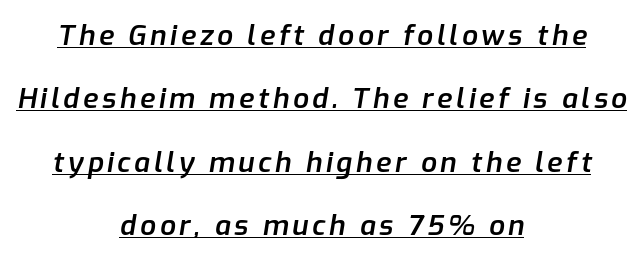
{"italic": "yes", "lean": "right", "slant_degrees": 9, "bold": "semi", "weight": "semibold", "width": "normal", "stroke_contrast": "low", "x_height": "medium", "monospaced": "no", "underline": "yes", "align": "center", "line_spacing": "loose", "line_spacing_ratio": 2.26, "glyph_px": 28}
